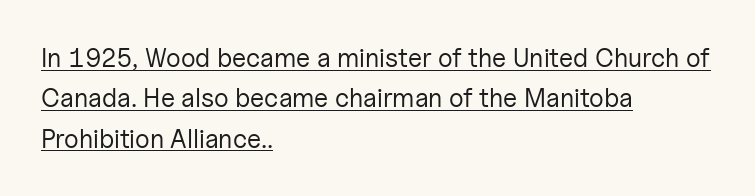
{"italic": "no", "bold": "no", "underline": "yes", "align": "left", "line_spacing": "normal", "line_spacing_ratio": 1.55, "letter_spacing": "normal", "letter_spacing_em": 0.0, "glyph_px": 26}
